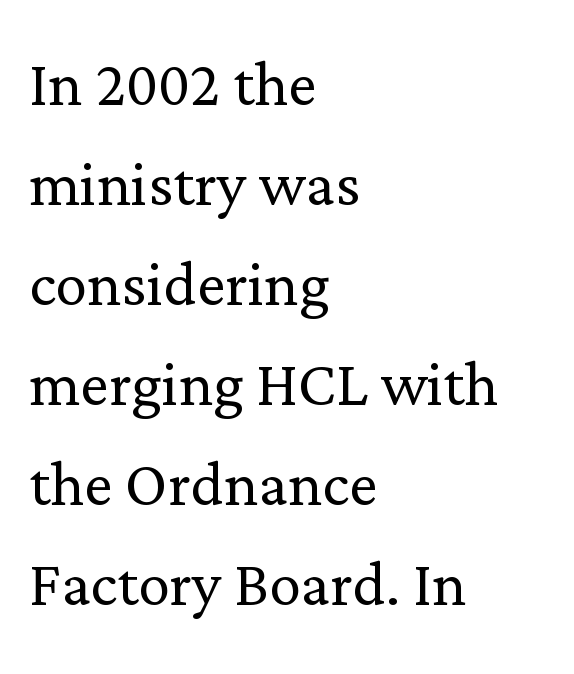
Proportional: the letters do not fall into vertical columns. The rendering uses a moderate line-height, typical for paragraphs. The designer went with a serif here, giving each stem small feet. Letters rest on an invisible, unmarked baseline.
